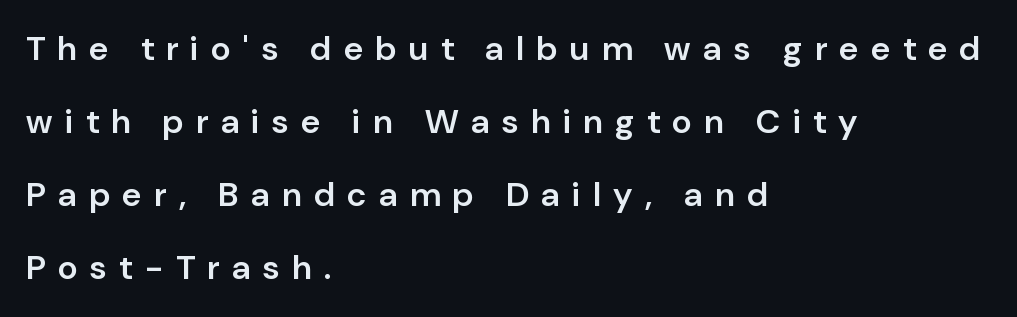
Here the designer chose a conventional face with non-uniform glyph widths. A clean baseline with only descenders dipping below it. Words appear elongated and porous because spacing is wide. Horizontal bands of white between lines are thick stripes.
